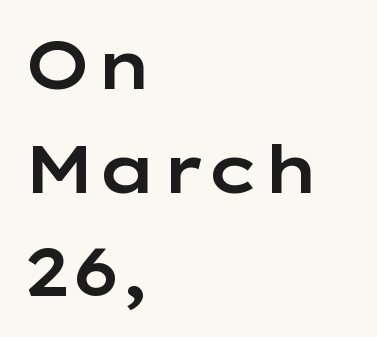
The type sits square on the baseline with zero lean. These lines are rendered in a variable-pitch font. No extra tracking has been applied to these lines. The rendering uses a moderate line-height, typical for paragraphs. Visually the block forms a straight wall on the left and a jagged coastline on the right. Observe the absence of serifs on each vertical stroke in this sample.
